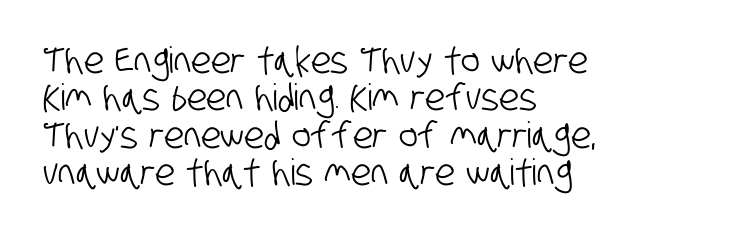
The image shows 36 px condensed sans-serif type; set left-aligned, tight line spacing (1.04x), normal letter spacing, not underlined; low stroke contrast and a large x-height.
